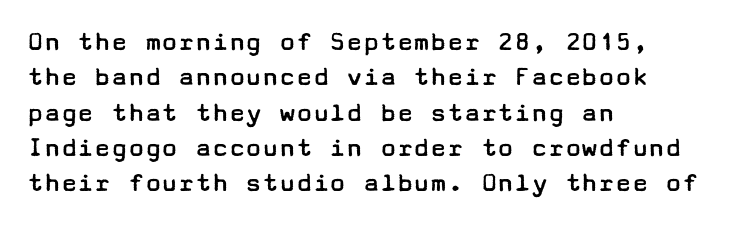
{"serif": "no", "italic": "no", "bold": "no", "weight": "regular", "width": "wide", "stroke_contrast": "low", "x_height": "medium", "underline": "no", "align": "left", "line_spacing": "normal", "line_spacing_ratio": 1.26, "letter_spacing": "normal", "letter_spacing_em": 0.0, "glyph_px": 28}
